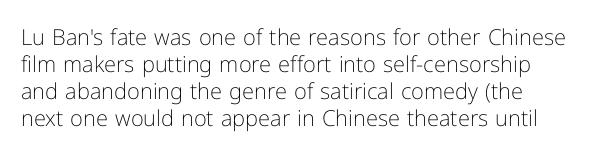
Q: Is the text bold? A: No.
Q: Is the text italic (slanted)? A: No, it is upright.
Q: Is the text underlined? A: No.
Q: Is the spacing between letters normal or unusually wide? A: Normal.
